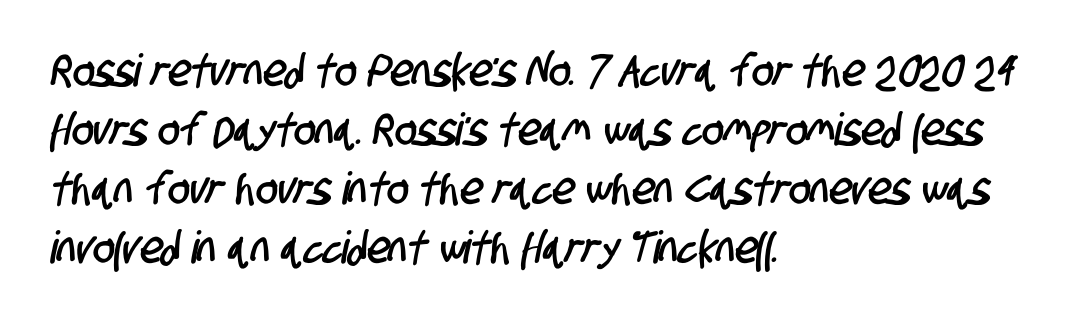
{"serif": "no", "width": "condensed", "stroke_contrast": "low", "x_height": "large", "monospaced": "no", "underline": "no", "align": "left", "line_spacing": "normal", "line_spacing_ratio": 1.31, "letter_spacing": "normal", "letter_spacing_em": 0.0, "glyph_px": 45}
